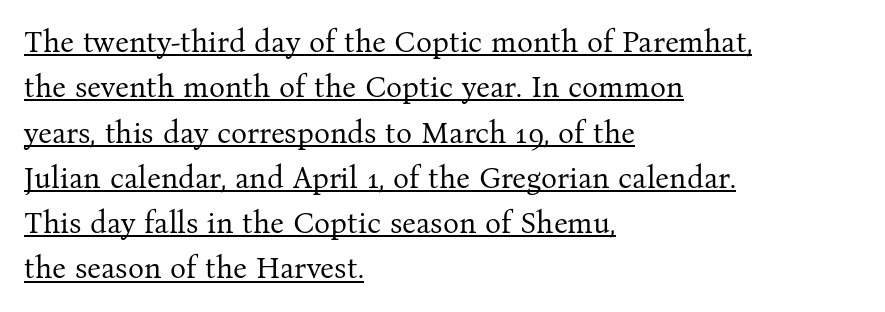
{"serif": "yes", "italic": "no", "bold": "no", "weight": "regular", "width": "normal", "stroke_contrast": "medium", "x_height": "medium", "monospaced": "no", "underline": "yes", "align": "left", "line_spacing": "normal", "line_spacing_ratio": 1.51, "letter_spacing": "normal", "letter_spacing_em": 0.0, "glyph_px": 30}
